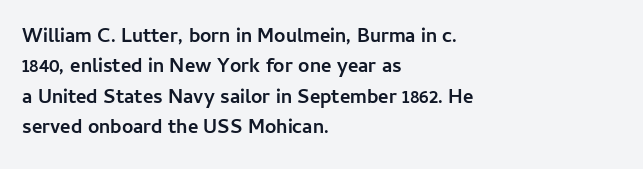
Q: Is the text bold? A: Yes.
Q: Is the text italic (slanted)? A: No, it is upright.
Q: Is the text underlined? A: No.
Q: How is the paragraph aligned? A: Left-aligned.
Q: Is the spacing between letters normal or unusually wide? A: Normal.
Q: Is the spacing between lines tight, normal or loose? A: Normal.
